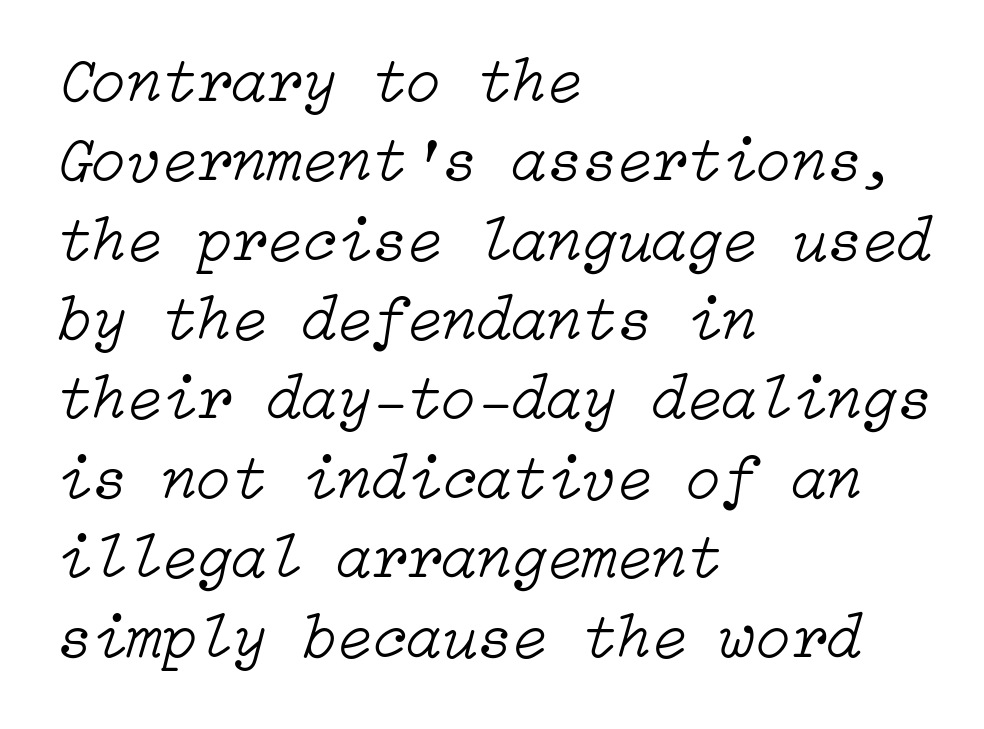
{"italic": "yes", "lean": "right", "slant_degrees": 15, "bold": "no", "weight": "light", "width": "normal", "stroke_contrast": "low", "x_height": "medium", "underline": "no", "align": "left", "line_spacing_ratio": 1.24, "letter_spacing": "normal", "letter_spacing_em": 0.0, "glyph_px": 64}
